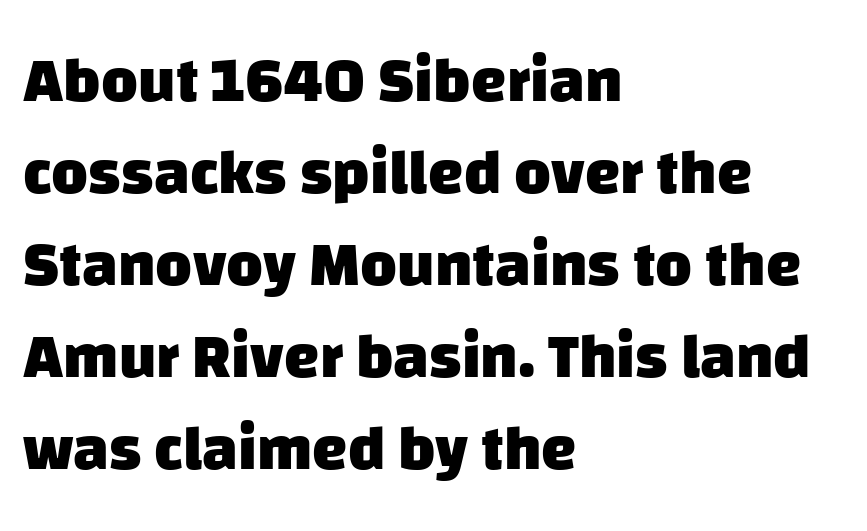
{"serif": "no", "bold": "yes", "weight": "heavy", "width": "normal", "stroke_contrast": "low", "x_height": "large", "monospaced": "no", "underline": "no", "align": "left", "line_spacing": "normal", "line_spacing_ratio": 1.46, "letter_spacing": "normal", "letter_spacing_em": 0.0, "glyph_px": 63}
